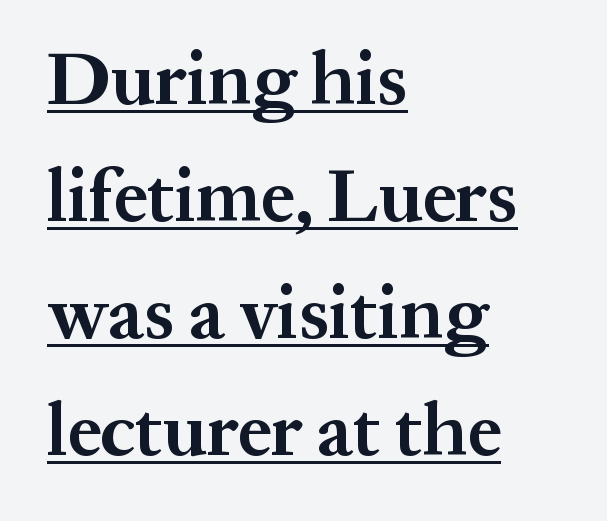
The image shows 75 px bold serif type, upright; set left-aligned, normal line spacing (1.56x), normal letter spacing, underlined; medium stroke contrast and a medium x-height.
